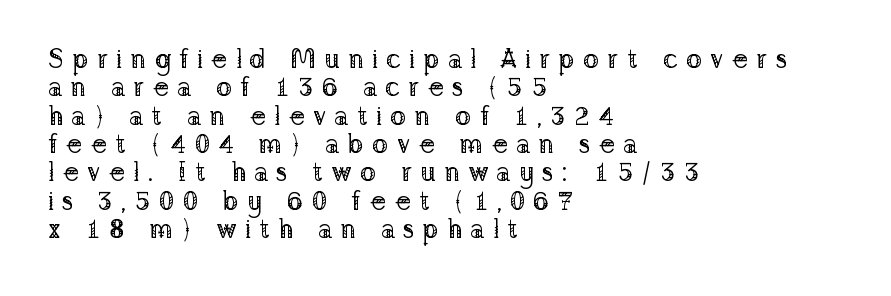
{"italic": "no", "bold": "no", "underline": "no", "align": "left", "line_spacing": "tight", "line_spacing_ratio": 1.05, "letter_spacing": "wide", "letter_spacing_em": 0.29, "glyph_px": 27}
